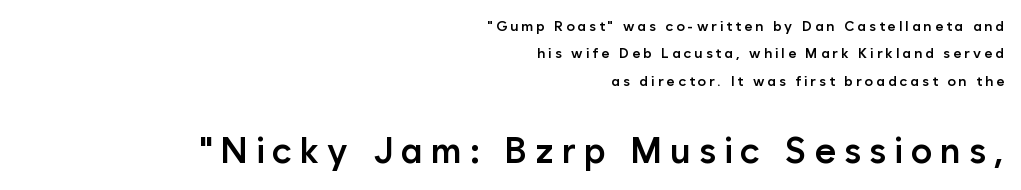
Q: Is the text bold? A: Semi-bold.
Q: Is the text italic (slanted)? A: No, it is upright.
Q: Is the typeface a serif or a sans-serif typeface? A: Sans-serif.
Q: Is the text underlined? A: No.
Q: How is the paragraph aligned? A: Right-aligned.
Q: Is the spacing between letters normal or unusually wide? A: Unusually wide.
Q: Is the spacing between lines tight, normal or loose? A: Loose.
Q: Which block of text is set in a larger size, the first (top) or the second (bottom)? A: The second (bottom) one.
Q: Width (condensed, normal, or wide)? A: Normal.
Q: Stroke contrast? A: Low.
Q: x-height? A: Medium.
Q: Monospaced? A: No.
